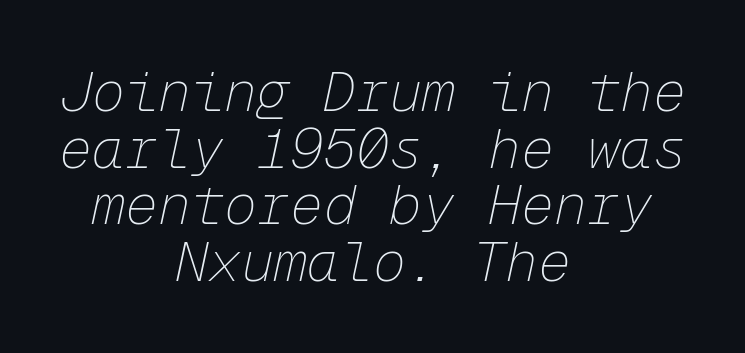
{"italic": "yes", "lean": "right", "slant_degrees": 12, "bold": "no", "weight": "thin", "width": "normal", "stroke_contrast": "low", "x_height": "medium", "monospaced": "yes", "underline": "no", "align": "center", "line_spacing": "tight", "line_spacing_ratio": 1.03, "letter_spacing": "normal", "letter_spacing_em": 0.0, "glyph_px": 55}
